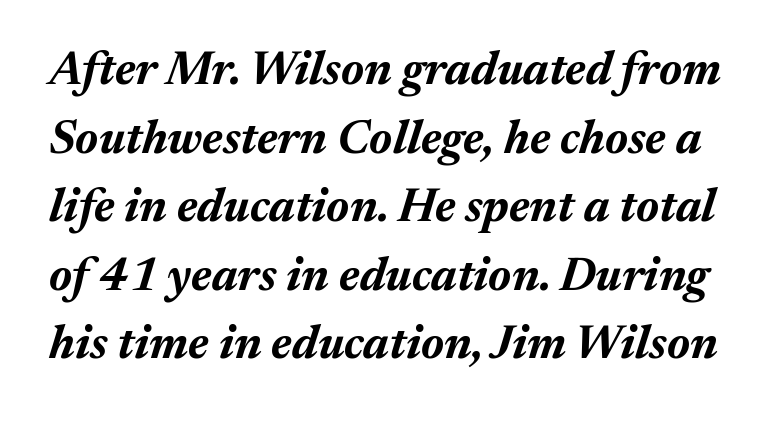
Q: Is the text bold? A: Yes.
Q: Is the text italic (slanted)? A: Yes, it leans right by about 17 degrees.
Q: Is the text underlined? A: No.
Q: Is the spacing between letters normal or unusually wide? A: Normal.
Q: Is the spacing between lines tight, normal or loose? A: Normal.
Q: Width (condensed, normal, or wide)? A: Normal.
Q: Stroke contrast? A: Medium.
Q: x-height? A: Medium.
Q: Monospaced? A: No.
